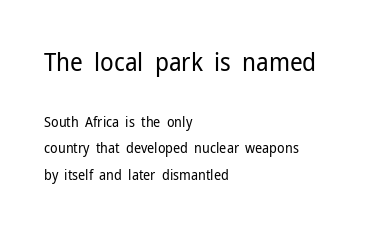
Q: Is the text bold? A: No.
Q: Is the text italic (slanted)? A: No, it is upright.
Q: Is the text underlined? A: No.
Q: How is the paragraph aligned? A: Left-aligned.
Q: Is the spacing between letters normal or unusually wide? A: Normal.
Q: Is the spacing between lines tight, normal or loose? A: Loose.
Q: Which block of text is set in a larger size, the first (top) or the second (bottom)? A: The first (top) one.
